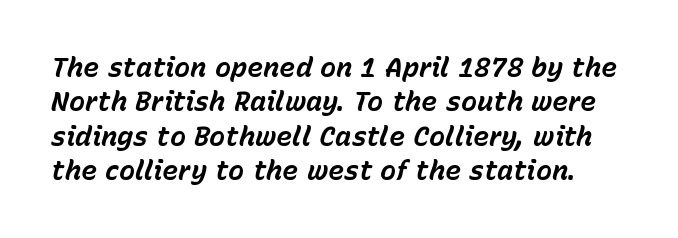
Q: Is the text bold? A: Yes.
Q: Is the text italic (slanted)? A: Yes, it leans right by about 15 degrees.
Q: Is the text underlined? A: No.
Q: Is the spacing between letters normal or unusually wide? A: Normal.
Q: Is the spacing between lines tight, normal or loose? A: Normal.
